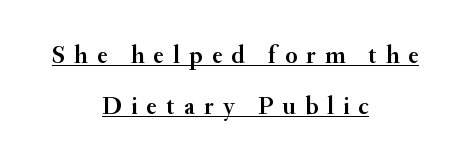
The image shows 25 px text type, upright; set centered, loose line spacing (2.04x), unusually wide letter spacing (+0.37 em), underlined.
